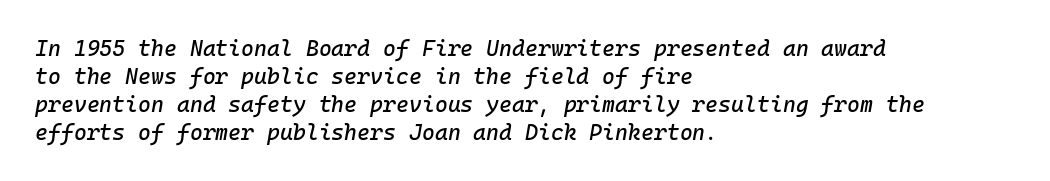
{"italic": "yes", "lean": "right", "slant_degrees": 10, "underline": "no", "align": "left", "line_spacing": "normal", "line_spacing_ratio": 1.27, "letter_spacing": "normal", "letter_spacing_em": 0.0, "glyph_px": 22}
